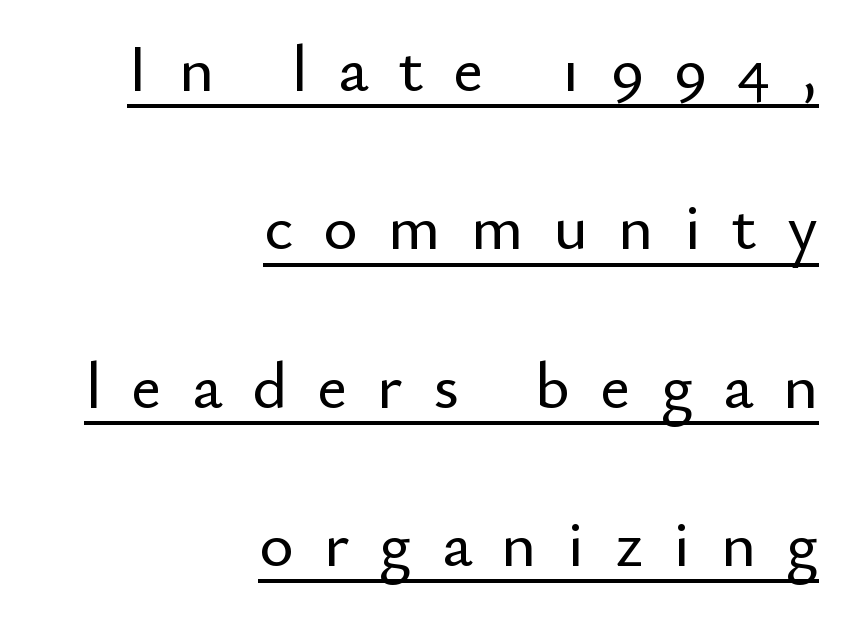
The image shows 66 px sans-serif type, upright; set right-aligned, loose line spacing (2.4x), unusually wide letter spacing (+0.46 em), underlined; low stroke contrast and a small x-height.
